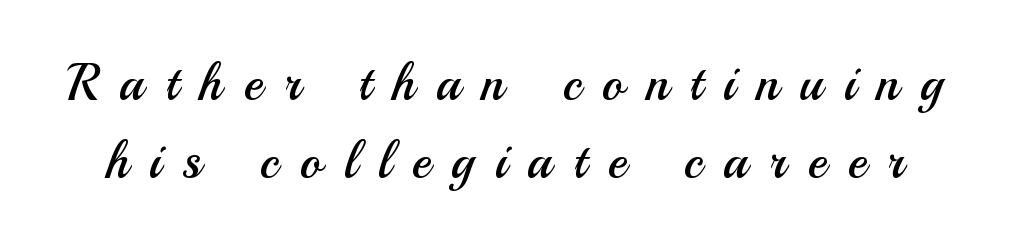
Q: Is the text bold? A: No.
Q: Is the text italic (slanted)? A: Yes.
Q: Is the typeface a serif or a sans-serif typeface? A: Sans-serif.
Q: Is the text underlined? A: No.
Q: Is the spacing between letters normal or unusually wide? A: Unusually wide.
Q: Is the spacing between lines tight, normal or loose? A: Normal.
Q: Width (condensed, normal, or wide)? A: Normal.
Q: Stroke contrast? A: Medium.
Q: x-height? A: Small.
Q: Monospaced? A: No.
